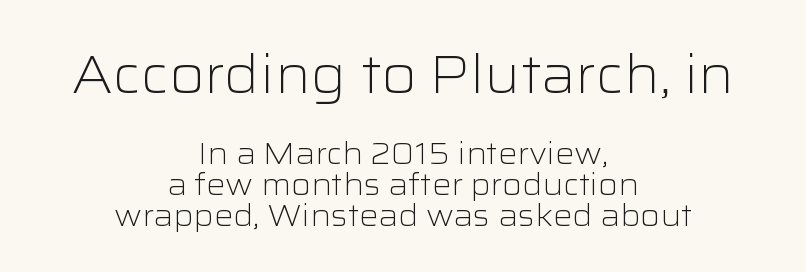
The image shows 53 px light, wide sans-serif type, upright; set centered, tight line spacing (1.03x), normal letter spacing, not underlined; the first (top) block is 1.77x larger; low stroke contrast and a medium x-height.
